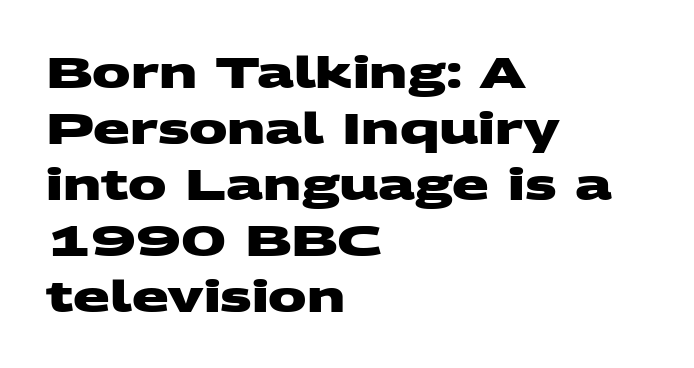
Q: Is the text bold? A: Yes.
Q: Is the typeface a serif or a sans-serif typeface? A: Sans-serif.
Q: Is the text underlined? A: No.
Q: How is the paragraph aligned? A: Left-aligned.
Q: Is the spacing between letters normal or unusually wide? A: Normal.
Q: Is the spacing between lines tight, normal or loose? A: Normal.
Q: Width (condensed, normal, or wide)? A: Wide.
Q: Stroke contrast? A: Medium.
Q: x-height? A: Large.
Q: Monospaced? A: No.
